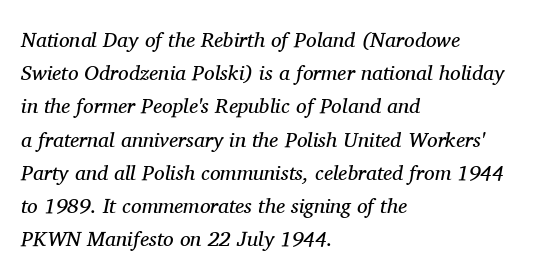
Glyph-to-glyph distance matches everyday printed text. The rendering anchors every line to the left-hand side. Only glyphs here, with clear space below each row. Unbolded letterforms with no extra heft.
